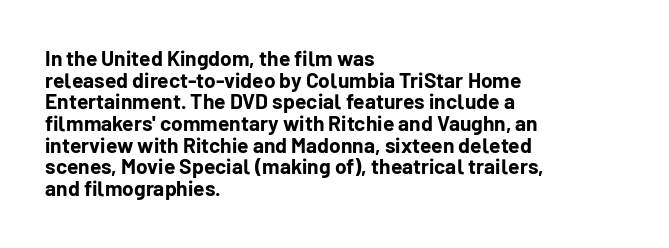
Q: Is the text bold? A: Yes.
Q: Is the text italic (slanted)? A: No, it is upright.
Q: Is the text underlined? A: No.
Q: How is the paragraph aligned? A: Left-aligned.
Q: Is the spacing between letters normal or unusually wide? A: Normal.
Q: Is the spacing between lines tight, normal or loose? A: Tight.
